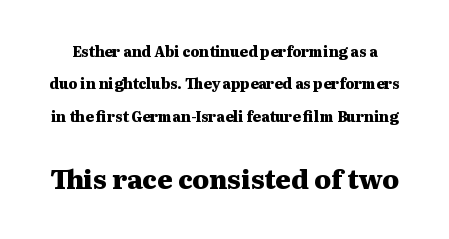
Q: Is the text bold? A: Yes.
Q: Is the text italic (slanted)? A: No, it is upright.
Q: Is the text underlined? A: No.
Q: Is the spacing between letters normal or unusually wide? A: Normal.
Q: Is the spacing between lines tight, normal or loose? A: Loose.
Q: Which block of text is set in a larger size, the first (top) or the second (bottom)? A: The second (bottom) one.
